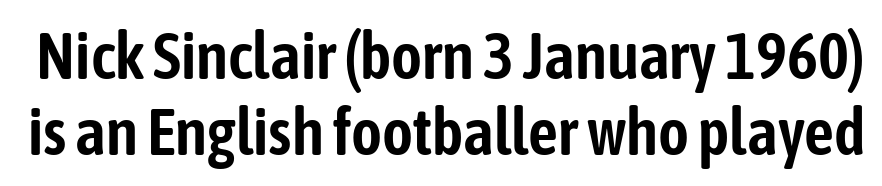
{"serif": "no", "italic": "no", "width": "condensed", "stroke_contrast": "low", "x_height": "medium", "monospaced": "no", "underline": "no", "line_spacing": "tight", "line_spacing_ratio": 1.15, "letter_spacing": "normal", "letter_spacing_em": 0.0, "glyph_px": 66}
